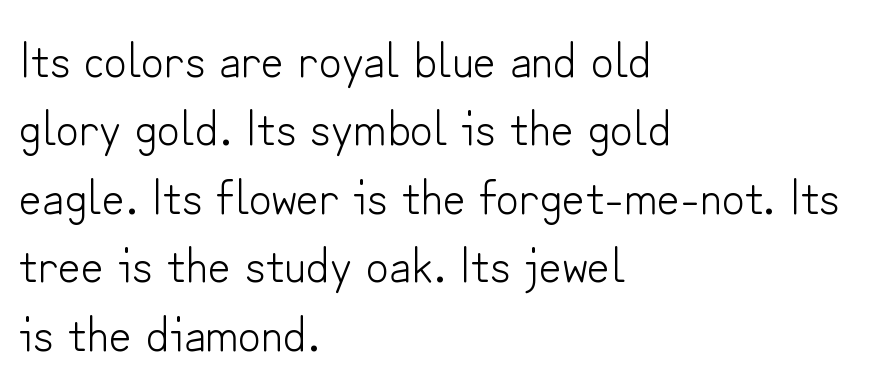
{"serif": "no", "italic": "no", "bold": "no", "weight": "light", "width": "normal", "stroke_contrast": "low", "x_height": "small", "monospaced": "no", "underline": "no", "align": "left", "line_spacing": "normal", "line_spacing_ratio": 1.37, "letter_spacing": "normal", "letter_spacing_em": 0.0, "glyph_px": 50}
